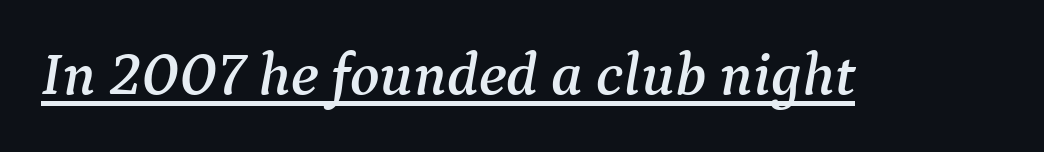
The image shows 61 px serif type, italic (leaning right); set normal letter spacing, underlined; medium stroke contrast and a medium x-height.
